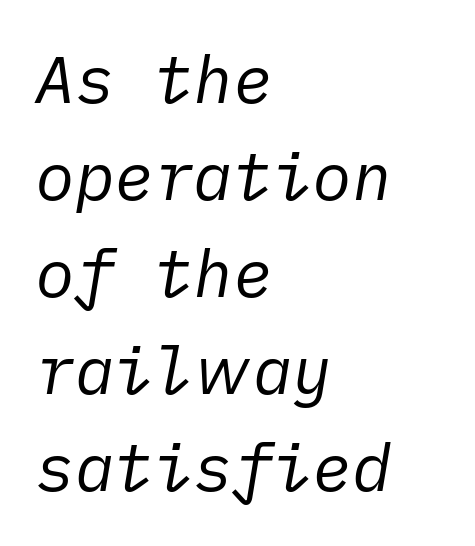
This sample is left-justified, so line endings fall wherever the words run out. Any mark beneath the type? The region is blank. The letterforms sit shoulder to shoulder at normal distance. The weight tops out at a normal text grade. Horizontal bands of white between lines are of average thickness. Characters are canted at an angle relative to the baseline's perpendicular.
